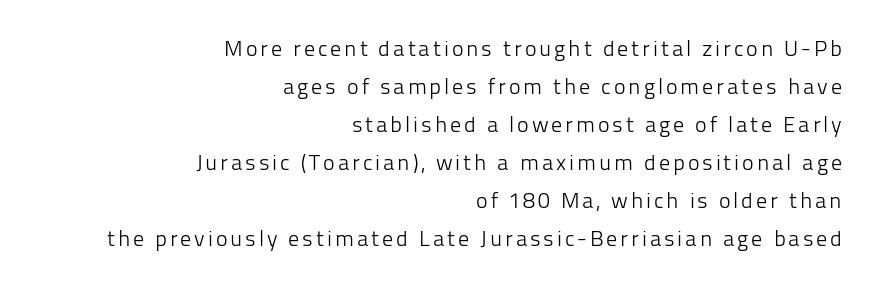
Q: Is the text bold? A: No.
Q: Is the text italic (slanted)? A: No, it is upright.
Q: Is the text underlined? A: No.
Q: How is the paragraph aligned? A: Right-aligned.
